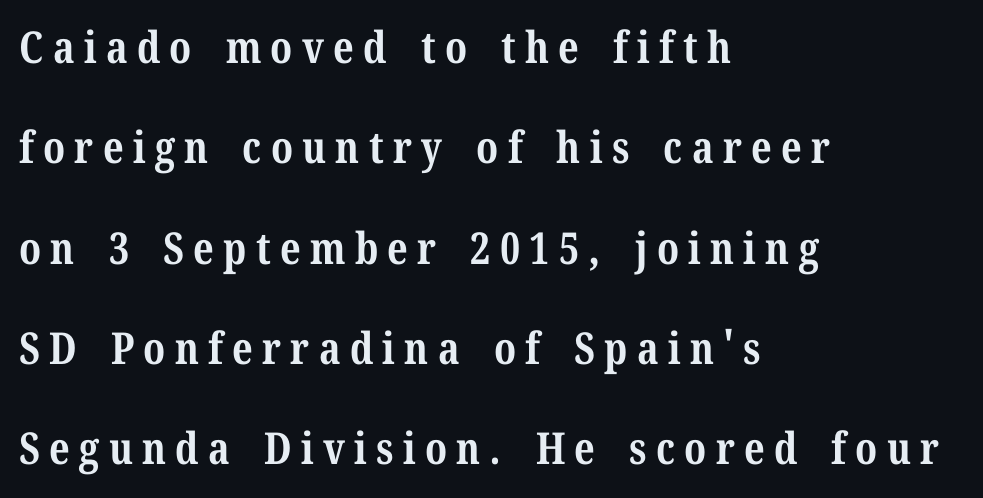
{"serif": "yes", "italic": "no", "bold": "yes", "weight": "bold", "width": "normal", "stroke_contrast": "medium", "x_height": "medium", "monospaced": "no", "underline": "no", "align": "left", "line_spacing": "loose", "line_spacing_ratio": 2.28, "letter_spacing": "wide", "letter_spacing_em": 0.21, "glyph_px": 44}
